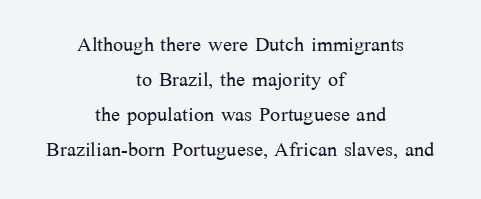
{"italic": "no", "bold": "no", "underline": "no", "align": "center", "line_spacing": "normal", "line_spacing_ratio": 1.3, "letter_spacing": "normal", "letter_spacing_em": 0.0, "glyph_px": 27}
